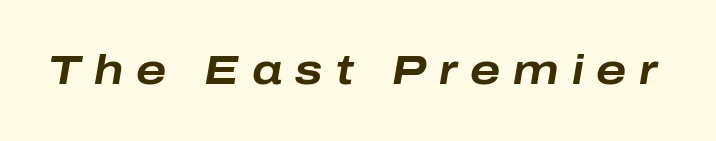
The image shows 40 px bold, wide type, italic (leaning right); set unusually wide letter spacing (+0.32 em), not underlined; low stroke contrast and a medium x-height.
